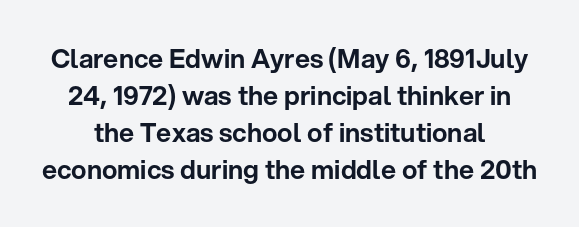
{"italic": "no", "underline": "no", "line_spacing": "normal", "line_spacing_ratio": 1.42, "letter_spacing": "normal", "letter_spacing_em": 0.0, "glyph_px": 26}
